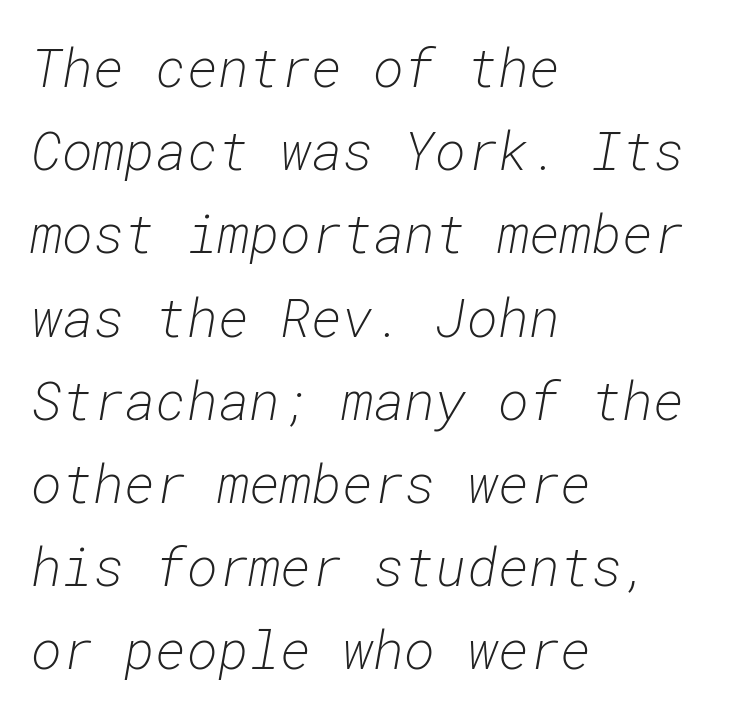
The image shows 53 px light type, italic (leaning right), monospaced; set left-aligned, normal line spacing (1.57x), normal letter spacing, not underlined; low stroke contrast and a medium x-height.
